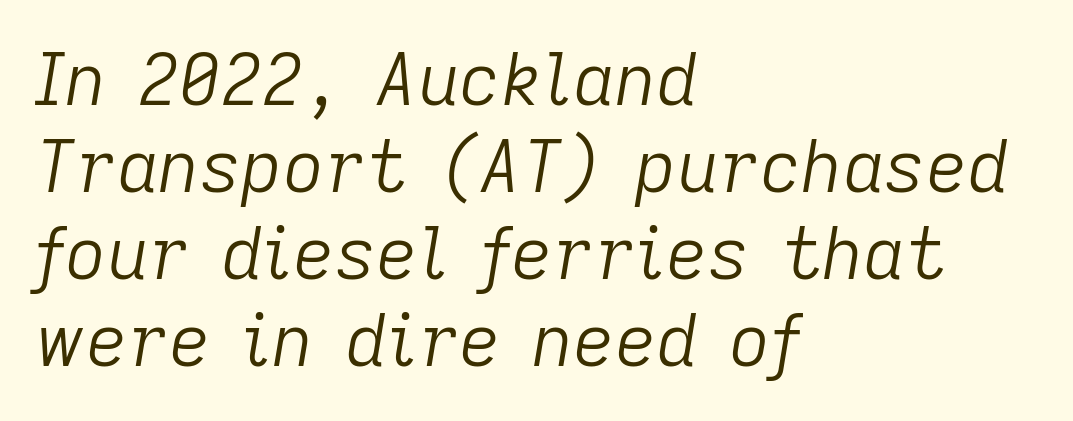
Q: Is the text bold? A: No.
Q: Is the text italic (slanted)? A: Yes, it leans right by about 9 degrees.
Q: Is the text underlined? A: No.
Q: How is the paragraph aligned? A: Left-aligned.
Q: Is the spacing between letters normal or unusually wide? A: Normal.
Q: Width (condensed, normal, or wide)? A: Normal.
Q: Stroke contrast? A: Low.
Q: x-height? A: Medium.
Q: Monospaced? A: No.
